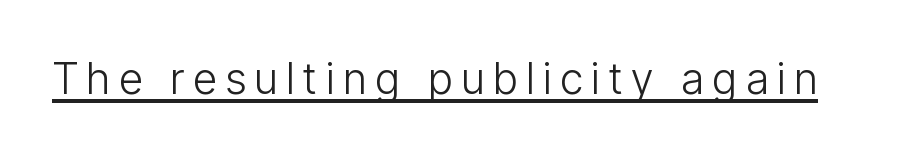
{"serif": "no", "italic": "no", "bold": "no", "weight": "light", "width": "condensed", "stroke_contrast": "low", "x_height": "medium", "monospaced": "no", "underline": "yes", "letter_spacing": "wide", "letter_spacing_em": 0.2, "glyph_px": 43}
